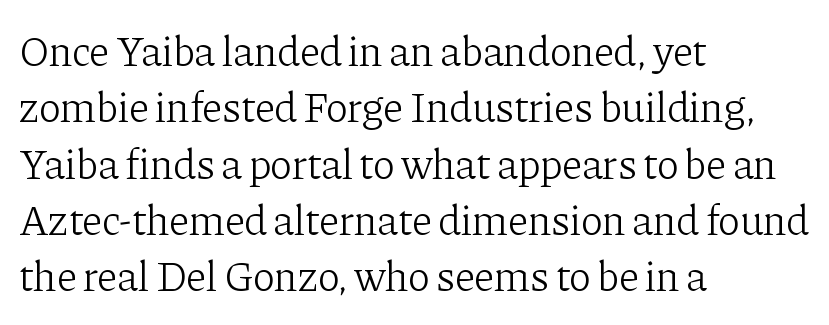
A light-to-regular cut is what we see here. Italic? Not at all — the glyphs are vertical. Short note: letters normally spaced. Each new line begins a customary step beneath the previous one.
